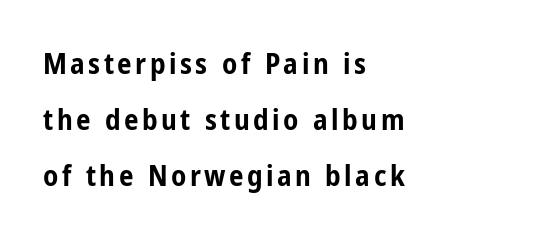
The image shows 29 px bold, condensed sans-serif type, upright; set left-aligned, loose line spacing (1.93x), not underlined; low stroke contrast and a medium x-height.
